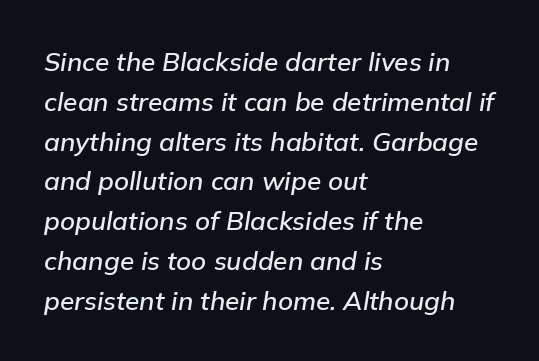
{"italic": "yes", "lean": "right", "slant_degrees": 9, "underline": "no", "align": "left", "line_spacing": "normal", "line_spacing_ratio": 1.53, "letter_spacing": "normal", "letter_spacing_em": 0.0, "glyph_px": 26}
